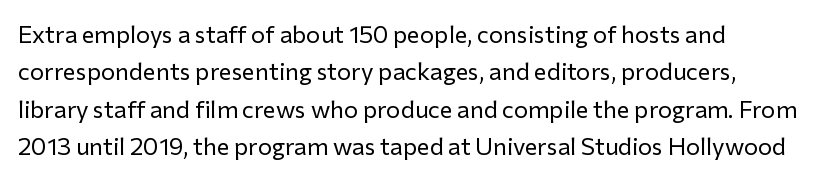
{"italic": "no", "bold": "no", "underline": "no", "align": "left", "line_spacing": "normal", "line_spacing_ratio": 1.56, "letter_spacing": "normal", "letter_spacing_em": 0.0, "glyph_px": 24}
